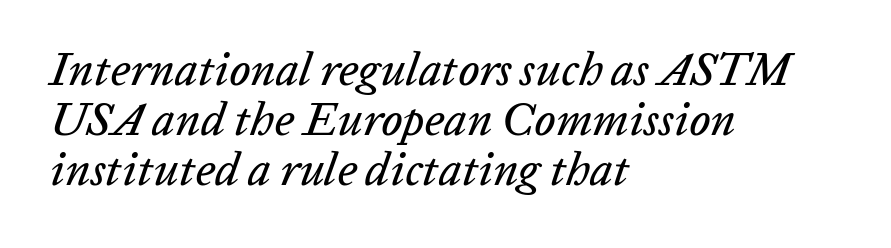
{"italic": "yes", "lean": "right", "slant_degrees": 20, "width": "normal", "stroke_contrast": "low", "x_height": "medium", "monospaced": "no", "underline": "no", "align": "left", "line_spacing": "tight", "line_spacing_ratio": 1.09, "letter_spacing": "normal", "letter_spacing_em": 0.0, "glyph_px": 46}
